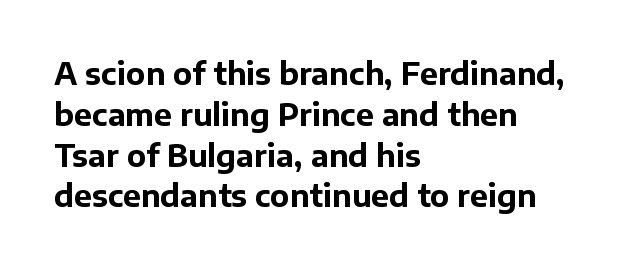
The image shows 30 px bold sans-serif type, upright; set left-aligned, normal line spacing (1.36x), normal letter spacing, not underlined; low stroke contrast and a medium x-height.
